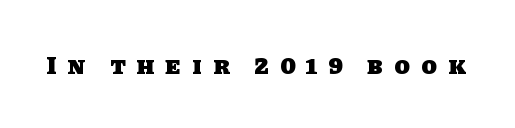
Q: Is the text bold? A: Yes.
Q: Is the text underlined? A: No.
Q: Is the spacing between letters normal or unusually wide? A: Unusually wide.
